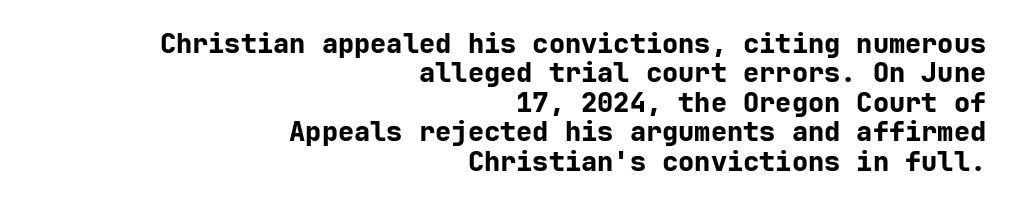
{"italic": "no", "bold": "yes", "underline": "no", "align": "right", "line_spacing": "tight", "line_spacing_ratio": 1.09, "letter_spacing": "normal", "letter_spacing_em": 0.0, "glyph_px": 27}
